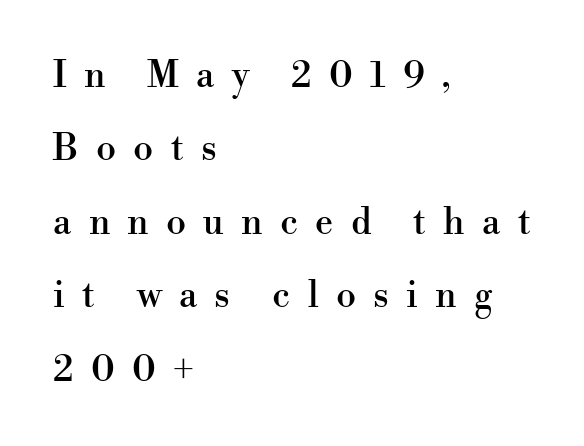
You can tell from the footed stems that serif type was used. This rendering features lettering with no underline. Characters remain perfectly vertical along every line. Is the block centered? No — it sits flush against the left margin. The vertical gap from one line to the next is large. Someone cranked the tracking dial way up on this one.
